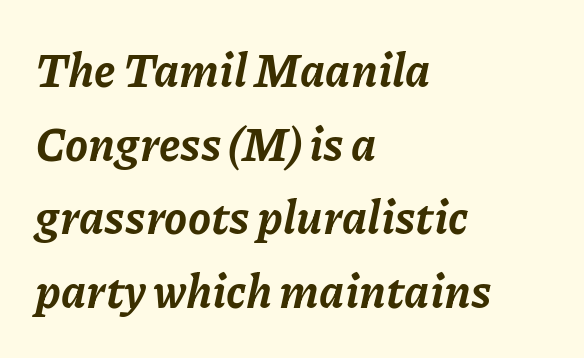
Q: Is the text bold? A: Yes.
Q: Is the text italic (slanted)? A: Yes, it leans right by about 11 degrees.
Q: Is the text underlined? A: No.
Q: How is the paragraph aligned? A: Left-aligned.
Q: Is the spacing between letters normal or unusually wide? A: Normal.
Q: Is the spacing between lines tight, normal or loose? A: Normal.
Q: Width (condensed, normal, or wide)? A: Normal.
Q: Stroke contrast? A: Low.
Q: x-height? A: Medium.
Q: Monospaced? A: No.
